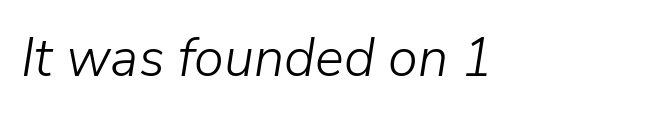
Q: Is the text bold? A: No.
Q: Is the text italic (slanted)? A: Yes, it leans right by about 9 degrees.
Q: Is the text underlined? A: No.
Q: Is the spacing between letters normal or unusually wide? A: Normal.
Q: Width (condensed, normal, or wide)? A: Normal.
Q: Stroke contrast? A: Low.
Q: x-height? A: Medium.
Q: Monospaced? A: No.
